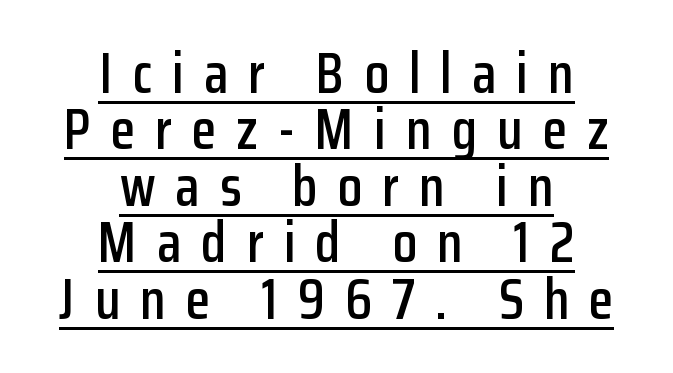
Each line of the rendering has a horizontal stroke beneath the glyphs. In terms of posture, this sample is upright. Varying glyph widths throughout — classic text-font behaviour. Tightly led — the rows are bunched. Check where the strokes stop: nothing finishes them off — pure sans.
